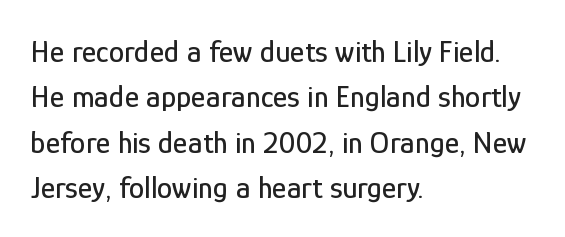
The image shows 31 px condensed sans-serif type, upright; set left-aligned, normal line spacing (1.46x), normal letter spacing, not underlined; low stroke contrast and a medium x-height.
